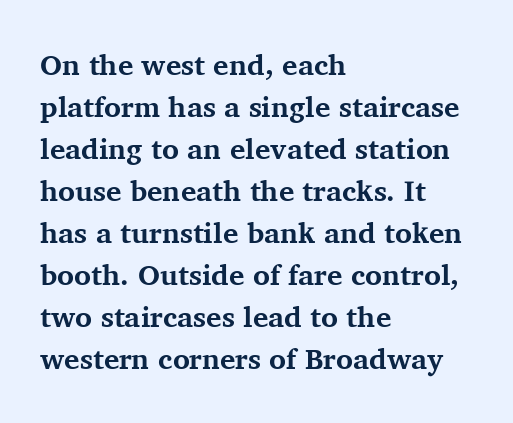
{"serif": "yes", "italic": "no", "bold": "yes", "weight": "bold", "width": "normal", "stroke_contrast": "medium", "x_height": "medium", "monospaced": "no", "underline": "no", "align": "left", "line_spacing": "normal", "line_spacing_ratio": 1.45, "letter_spacing": "normal", "letter_spacing_em": 0.0, "glyph_px": 29}
